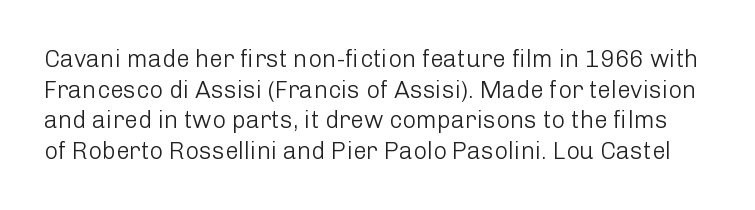
{"italic": "no", "bold": "no", "underline": "no", "line_spacing": "normal", "line_spacing_ratio": 1.28, "letter_spacing": "normal", "letter_spacing_em": 0.0, "glyph_px": 24}
